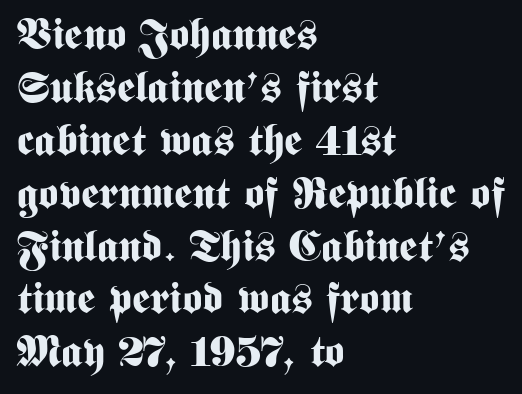
The image shows 43 px bold, condensed sans-serif type, upright; set left-aligned, line spacing 1.23x, normal letter spacing, not underlined; medium stroke contrast and a medium x-height.
